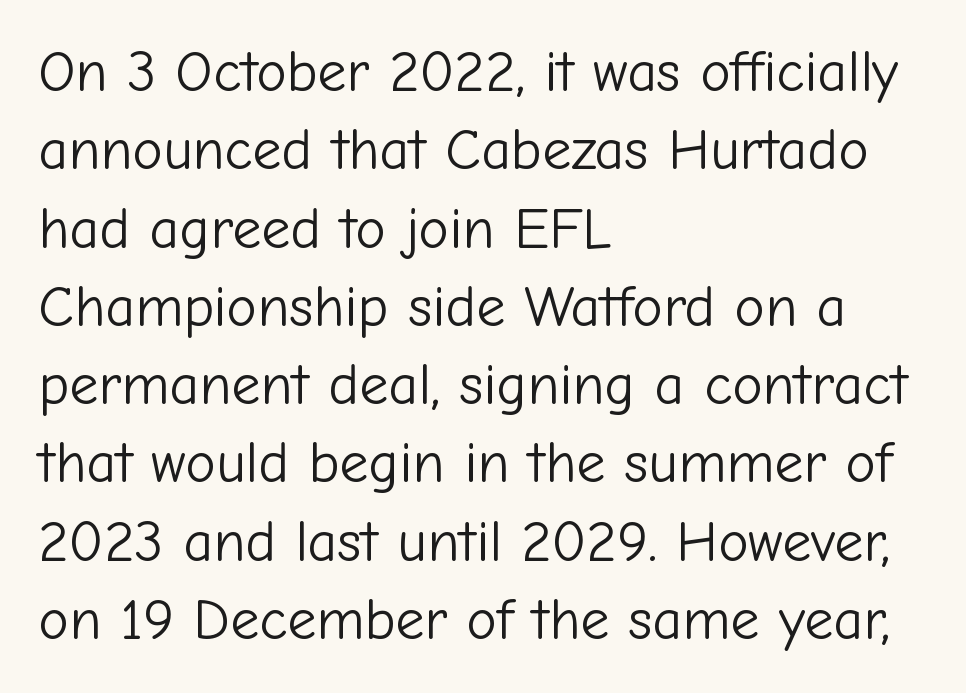
Q: Is the text bold? A: No.
Q: Is the text italic (slanted)? A: No, it is upright.
Q: Is the typeface a serif or a sans-serif typeface? A: Sans-serif.
Q: Is the text underlined? A: No.
Q: How is the paragraph aligned? A: Left-aligned.
Q: Is the spacing between letters normal or unusually wide? A: Normal.
Q: Is the spacing between lines tight, normal or loose? A: Normal.
Q: Width (condensed, normal, or wide)? A: Normal.
Q: Stroke contrast? A: Low.
Q: x-height? A: Medium.
Q: Monospaced? A: No.
